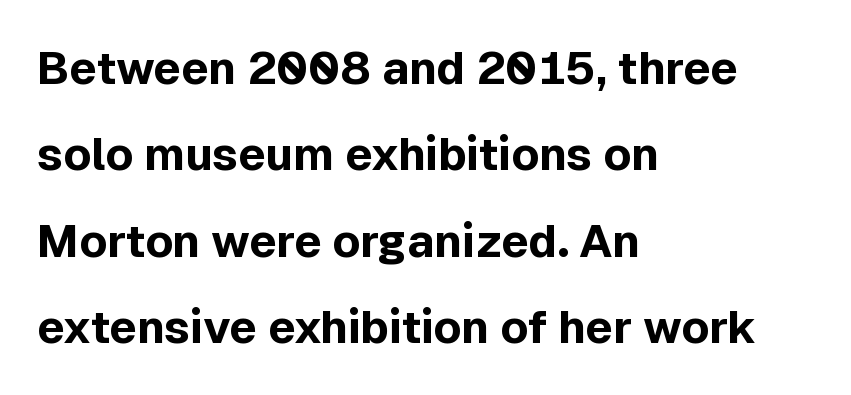
What stands out about the letter spacing? Nothing — it is the standard amount. These lines are set flush left with a ragged right edge. Stroke terminals: plain, sans-serif. Spacing verdict: proportional, widths tailored to each character.
